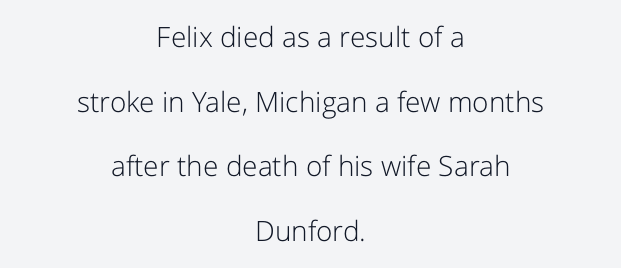
{"serif": "no", "italic": "no", "bold": "no", "weight": "light", "width": "normal", "stroke_contrast": "low", "x_height": "medium", "monospaced": "no", "underline": "no", "align": "center", "line_spacing": "loose", "line_spacing_ratio": 2.31, "letter_spacing": "normal", "letter_spacing_em": 0.0, "glyph_px": 28}
